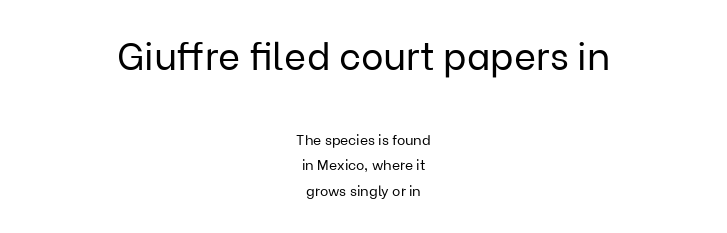
The image shows 38 px regular-weight sans-serif type, upright; set centered, line spacing 1.79x, normal letter spacing, not underlined; the first (top) block is 2.71x larger; low stroke contrast and a medium x-height.
